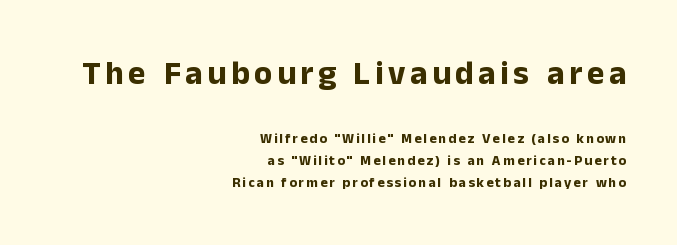
{"serif": "no", "italic": "no", "bold": "yes", "weight": "bold", "width": "normal", "stroke_contrast": "low", "x_height": "medium", "monospaced": "no", "underline": "no", "align": "right", "line_spacing": "normal", "line_spacing_ratio": 1.57, "larger_block": "first", "size_ratio": 2.36, "glyph_px": 33}
